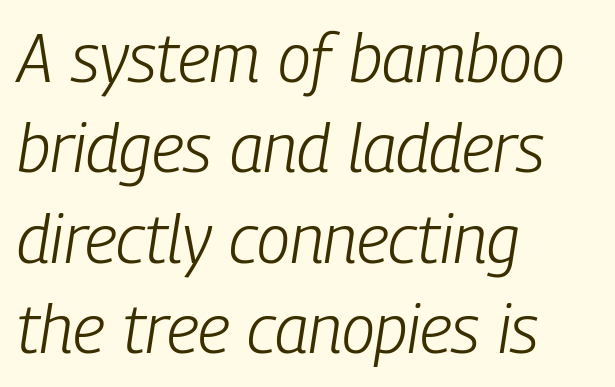
{"italic": "yes", "lean": "right", "slant_degrees": 9, "bold": "no", "weight": "light", "width": "condensed", "stroke_contrast": "low", "x_height": "medium", "monospaced": "no", "underline": "no", "align": "left", "line_spacing": "normal", "line_spacing_ratio": 1.35, "letter_spacing": "normal", "letter_spacing_em": 0.0, "glyph_px": 67}
